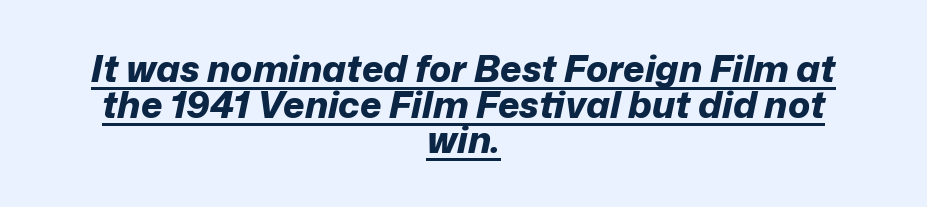
The image shows 37 px bold type, italic (leaning right); set centered, tight line spacing (0.96x), normal letter spacing, underlined; low stroke contrast and a medium x-height.
